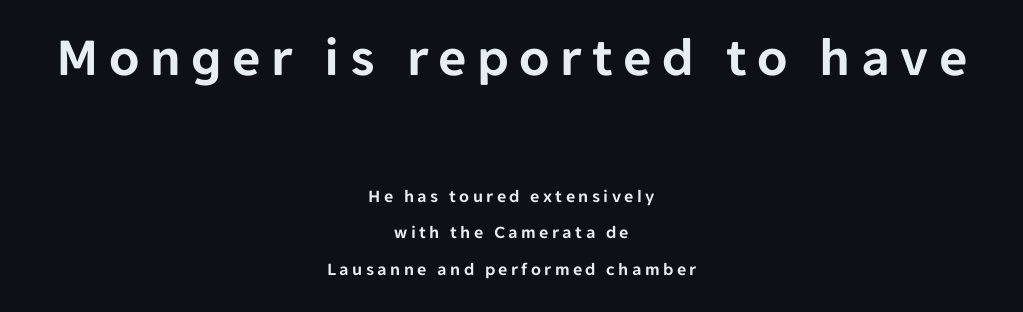
Q: Is the text italic (slanted)? A: No, it is upright.
Q: Is the typeface a serif or a sans-serif typeface? A: Sans-serif.
Q: Is the text underlined? A: No.
Q: How is the paragraph aligned? A: Centered.
Q: Is the spacing between lines tight, normal or loose? A: Loose.
Q: Which block of text is set in a larger size, the first (top) or the second (bottom)? A: The first (top) one.
Q: Width (condensed, normal, or wide)? A: Normal.
Q: Stroke contrast? A: Low.
Q: x-height? A: Medium.
Q: Monospaced? A: No.
